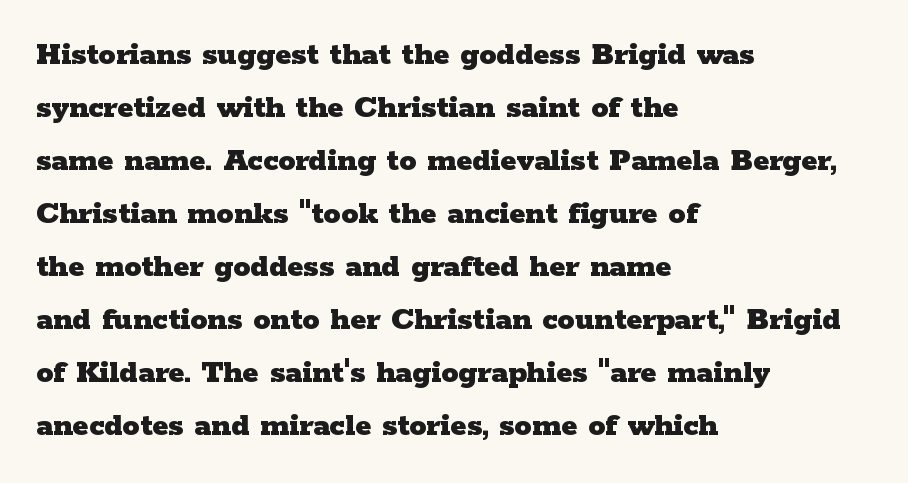
Does the leading feel generous? No, just average. The lines are quadded left. A dark, heavy texture on the line: the type is bold. Looks like regular typesetting: each glyph gets only the width it needs. Tracking value appears to be zero — textbook default spacing.
